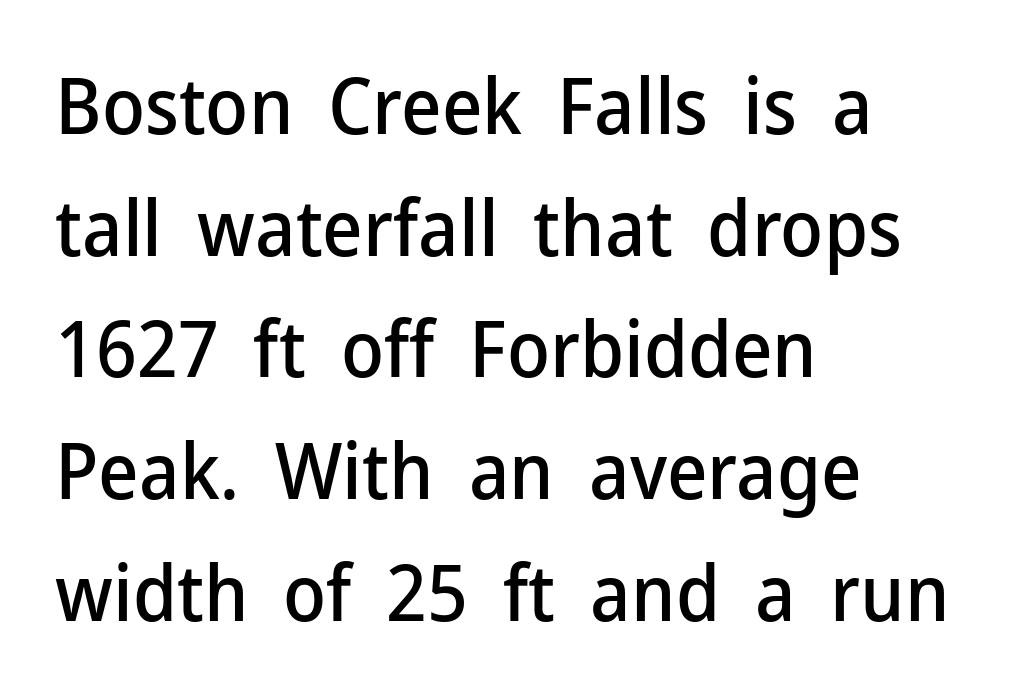
The image shows 78 px sans-serif type, upright; set left-aligned, normal line spacing (1.56x), normal letter spacing, not underlined; low stroke contrast and a medium x-height.
